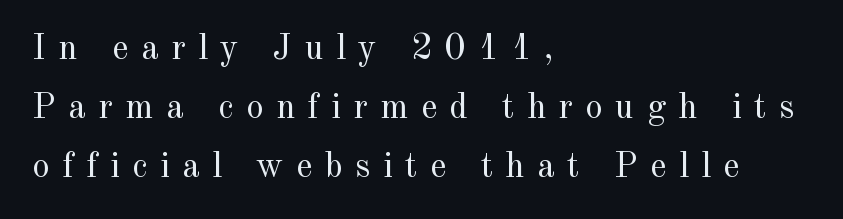
{"serif": "yes", "italic": "no", "bold": "no", "weight": "regular", "width": "normal", "x_height": "small", "monospaced": "no", "underline": "no", "align": "left", "line_spacing": "normal", "line_spacing_ratio": 1.69, "letter_spacing": "wide", "letter_spacing_em": 0.36, "glyph_px": 35}
